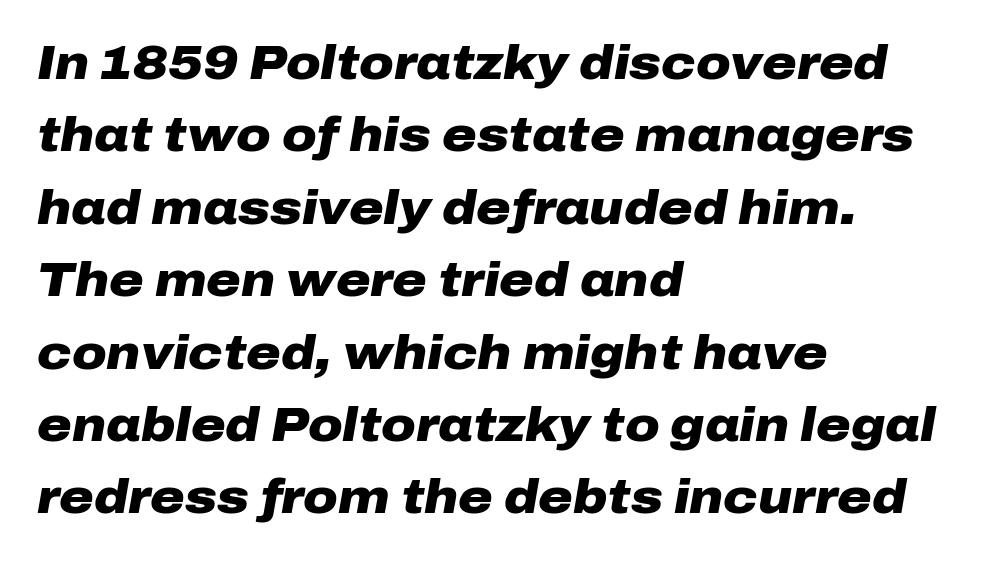
{"italic": "yes", "lean": "right", "slant_degrees": 10, "bold": "yes", "weight": "heavy", "width": "wide", "stroke_contrast": "low", "x_height": "medium", "monospaced": "no", "underline": "no", "align": "left", "line_spacing": "normal", "line_spacing_ratio": 1.54, "letter_spacing": "normal", "letter_spacing_em": 0.0, "glyph_px": 47}
